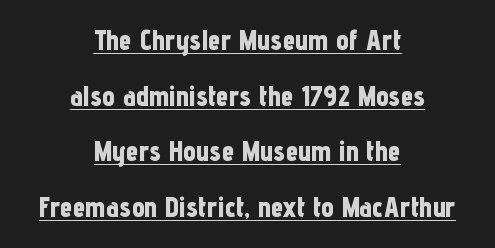
Q: Is the text bold? A: Yes.
Q: Is the text italic (slanted)? A: No, it is upright.
Q: Is the typeface a serif or a sans-serif typeface? A: Sans-serif.
Q: Is the text underlined? A: Yes.
Q: How is the paragraph aligned? A: Centered.
Q: Is the spacing between letters normal or unusually wide? A: Normal.
Q: Is the spacing between lines tight, normal or loose? A: Loose.
Q: Width (condensed, normal, or wide)? A: Condensed.
Q: Stroke contrast? A: Low.
Q: x-height? A: Medium.
Q: Monospaced? A: No.
